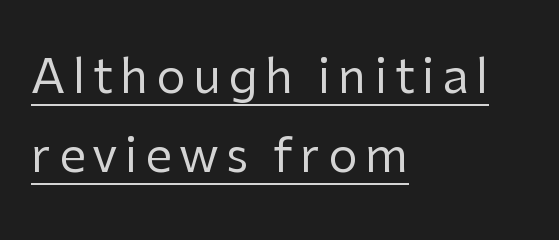
Q: Is the text bold? A: No.
Q: Is the text italic (slanted)? A: No, it is upright.
Q: Is the typeface a serif or a sans-serif typeface? A: Sans-serif.
Q: Is the text underlined? A: Yes.
Q: How is the paragraph aligned? A: Left-aligned.
Q: Is the spacing between lines tight, normal or loose? A: Normal.
Q: Width (condensed, normal, or wide)? A: Normal.
Q: Stroke contrast? A: Low.
Q: x-height? A: Medium.
Q: Monospaced? A: No.
